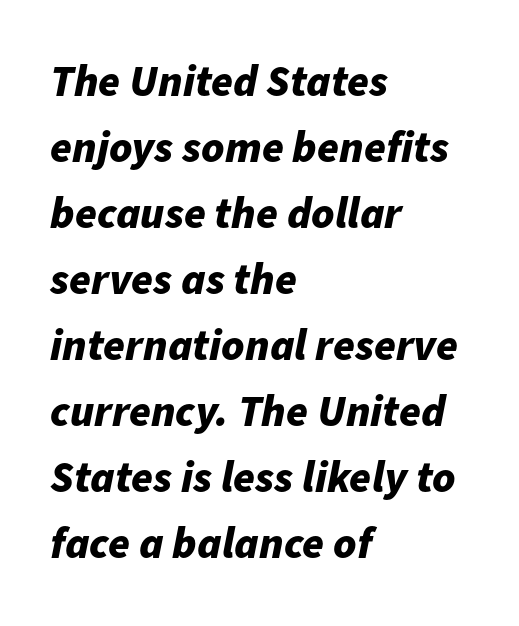
The image shows 44 px bold type, italic (leaning right); set left-aligned, normal line spacing (1.5x), normal letter spacing, not underlined; low stroke contrast and a medium x-height.
